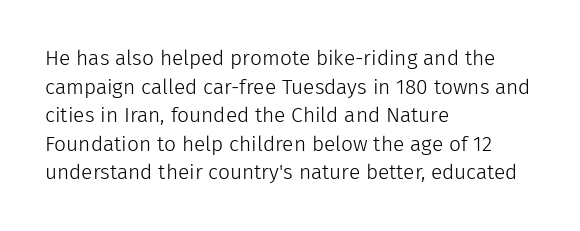
The image shows 21 px text type, upright; set left-aligned, normal line spacing (1.36x), normal letter spacing, not underlined.
